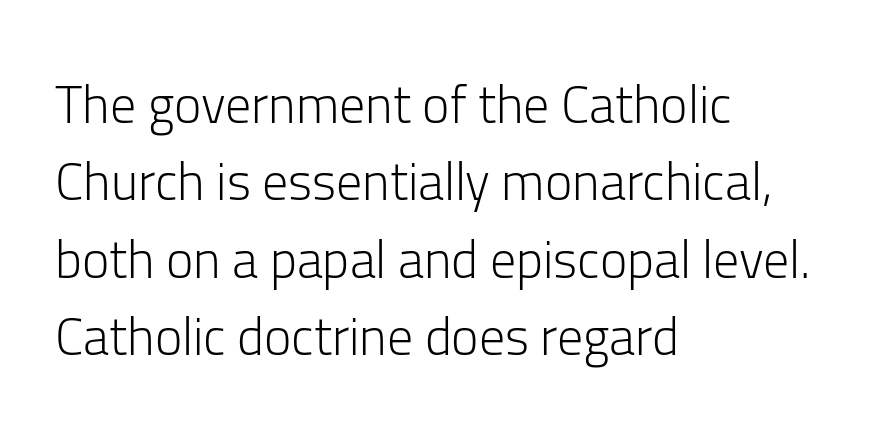
The image shows 52 px light sans-serif type, upright; set left-aligned, normal line spacing (1.49x), normal letter spacing, not underlined; low stroke contrast and a medium x-height.
